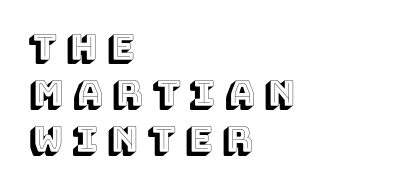
The image shows 36 px text type, upright; set left-aligned, normal line spacing (1.28x), unusually wide letter spacing (+0.27 em), not underlined; a large x-height.
